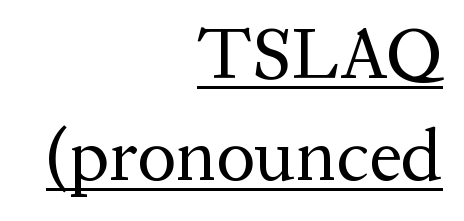
The characters display serif detailing at their extremities. The lines in this sample share a right terminus and differ only in where they begin. The letters look calm and open, with moderate or lighter stems. Spacing between characters is what you'd get straight out of the box. Posture: vertical. Spacing verdict: proportional, widths tailored to each character.
